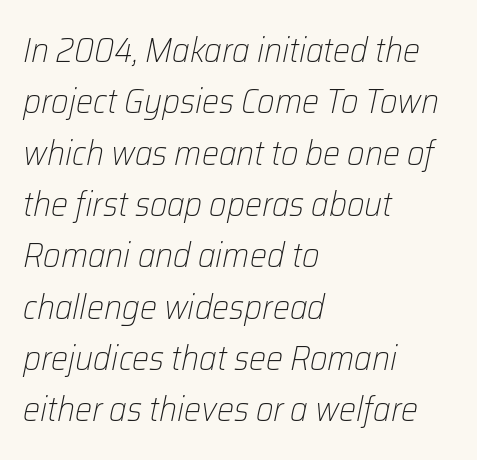
The image shows 34 px light type, italic (leaning right); set left-aligned, normal line spacing (1.51x), normal letter spacing, not underlined; low stroke contrast and a medium x-height.
